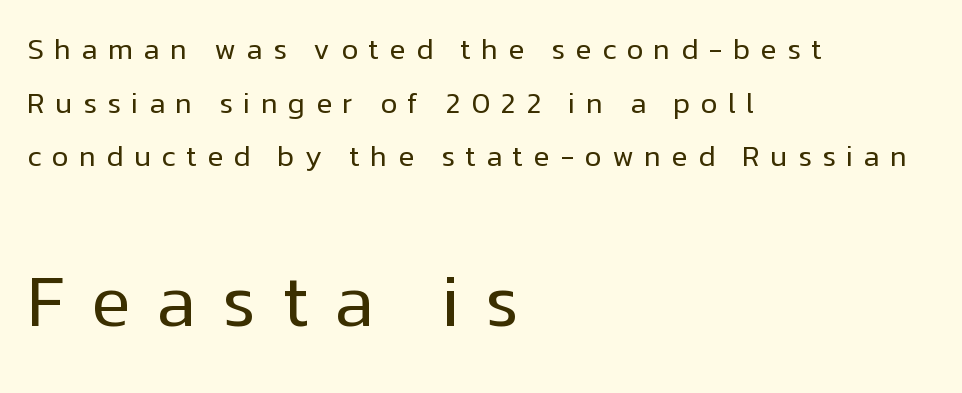
The image shows 72 px regular-weight sans-serif type, upright; set left-aligned, line spacing 1.85x, unusually wide letter spacing (+0.36 em), not underlined; the second (bottom) block is 2.48x larger; low stroke contrast and a medium x-height.
